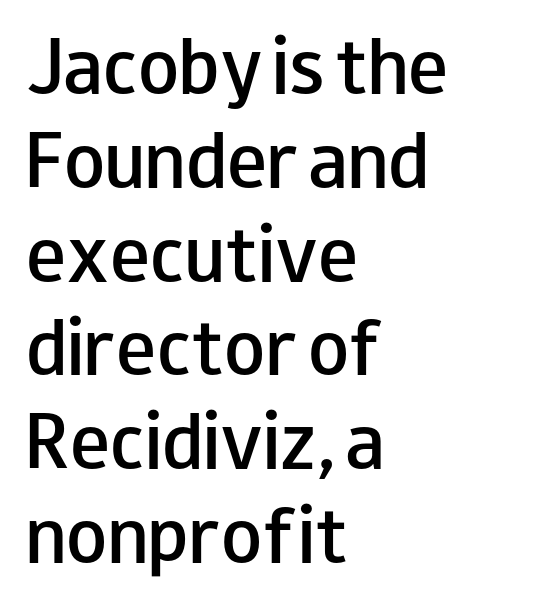
Q: Is the text bold? A: Semi-bold.
Q: Is the text italic (slanted)? A: No, it is upright.
Q: Is the typeface a serif or a sans-serif typeface? A: Sans-serif.
Q: Is the text underlined? A: No.
Q: How is the paragraph aligned? A: Left-aligned.
Q: Is the spacing between letters normal or unusually wide? A: Normal.
Q: Is the spacing between lines tight, normal or loose? A: Normal.
Q: Width (condensed, normal, or wide)? A: Wide.
Q: Stroke contrast? A: Low.
Q: x-height? A: Small.
Q: Monospaced? A: No.
